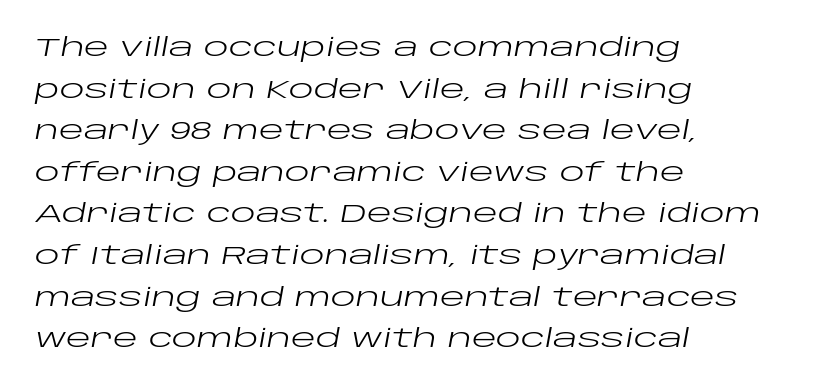
Slant detected: the letters are inclined. Letter spacing: default. The block of text has a typical density, with ordinary space between rows. No letter is thick-stroked: the sample isn't bold.
